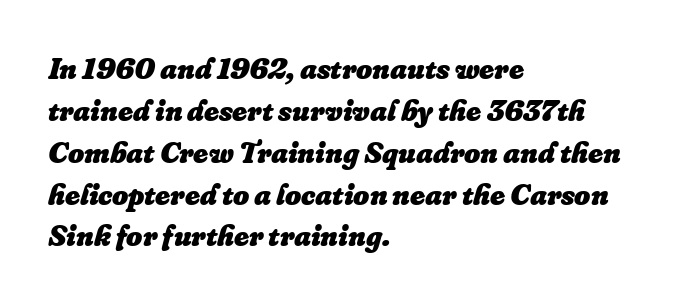
The image shows 31 px heavy type, italic (leaning right); set left-aligned, normal line spacing (1.35x), normal letter spacing, not underlined; low stroke contrast and a small x-height.
